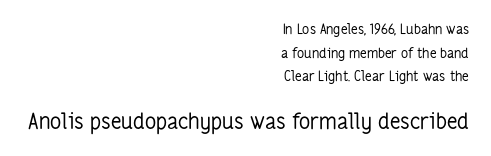
Q: Is the text bold? A: No.
Q: Is the text italic (slanted)? A: No, it is upright.
Q: Is the text underlined? A: No.
Q: How is the paragraph aligned? A: Right-aligned.
Q: Is the spacing between letters normal or unusually wide? A: Normal.
Q: Is the spacing between lines tight, normal or loose? A: Normal.
Q: Which block of text is set in a larger size, the first (top) or the second (bottom)? A: The second (bottom) one.
